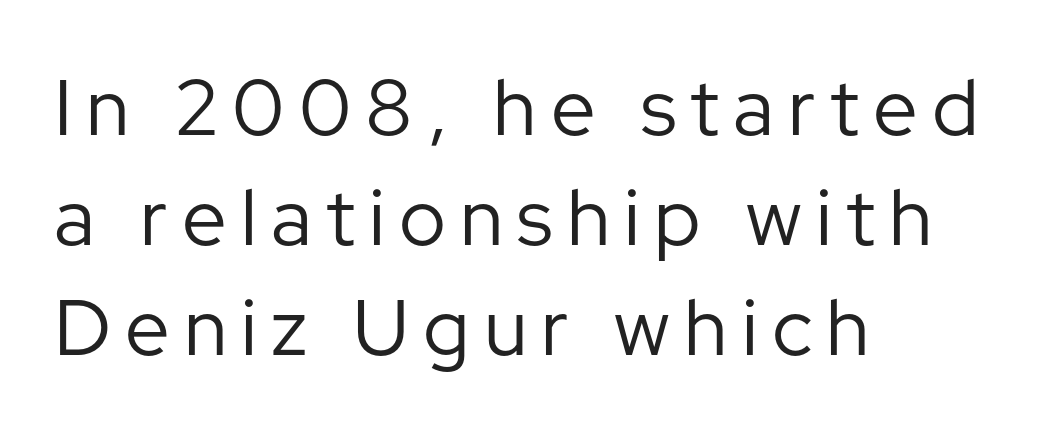
{"serif": "no", "italic": "no", "bold": "no", "weight": "regular", "width": "normal", "stroke_contrast": "low", "x_height": "medium", "monospaced": "no", "underline": "no", "align": "left", "line_spacing": "normal", "line_spacing_ratio": 1.39, "glyph_px": 79}
